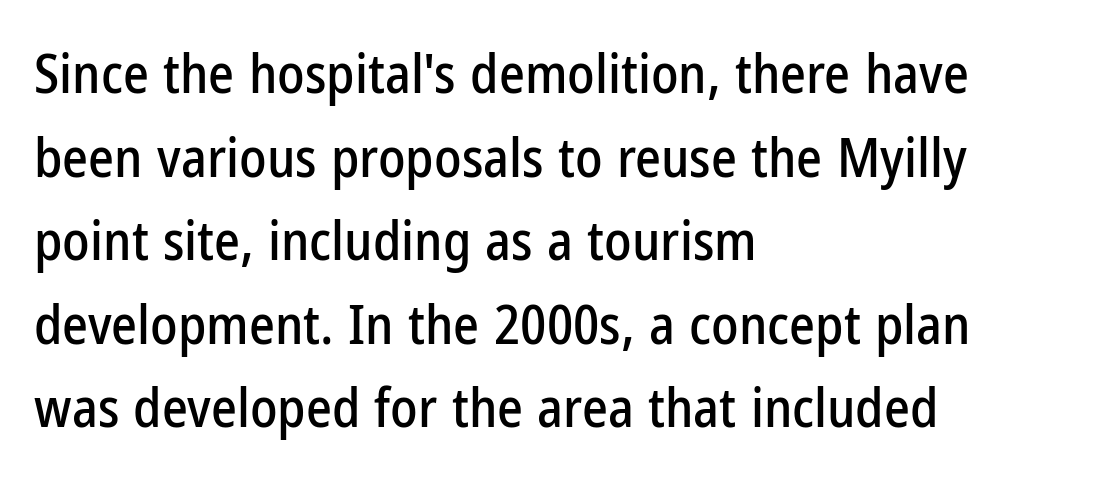
The image shows 55 px condensed sans-serif type, upright; set left-aligned, normal line spacing (1.52x), normal letter spacing, not underlined; low stroke contrast and a medium x-height.
